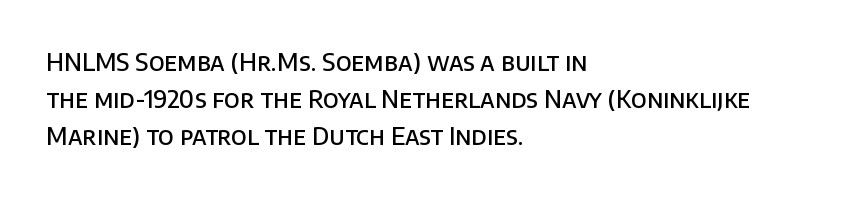
Q: Is the text bold? A: Semi-bold.
Q: Is the text italic (slanted)? A: No, it is upright.
Q: Is the text underlined? A: No.
Q: How is the paragraph aligned? A: Left-aligned.
Q: Is the spacing between letters normal or unusually wide? A: Normal.
Q: Is the spacing between lines tight, normal or loose? A: Normal.
